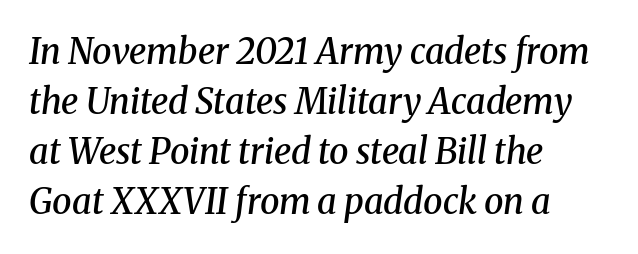
The image shows 35 px semibold serif type, italic (leaning right); set left-aligned, normal line spacing (1.43x), normal letter spacing, not underlined; medium stroke contrast and a medium x-height.
